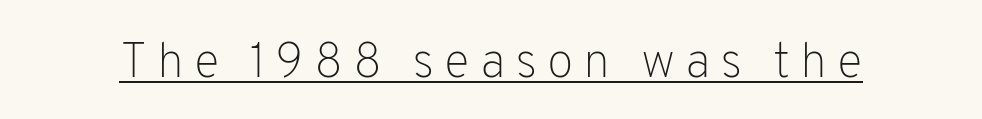
Q: Is the text bold? A: No.
Q: Is the text italic (slanted)? A: No, it is upright.
Q: Is the typeface a serif or a sans-serif typeface? A: Sans-serif.
Q: Is the text underlined? A: Yes.
Q: Is the spacing between letters normal or unusually wide? A: Unusually wide.
Q: Width (condensed, normal, or wide)? A: Normal.
Q: Stroke contrast? A: Low.
Q: x-height? A: Medium.
Q: Monospaced? A: No.
